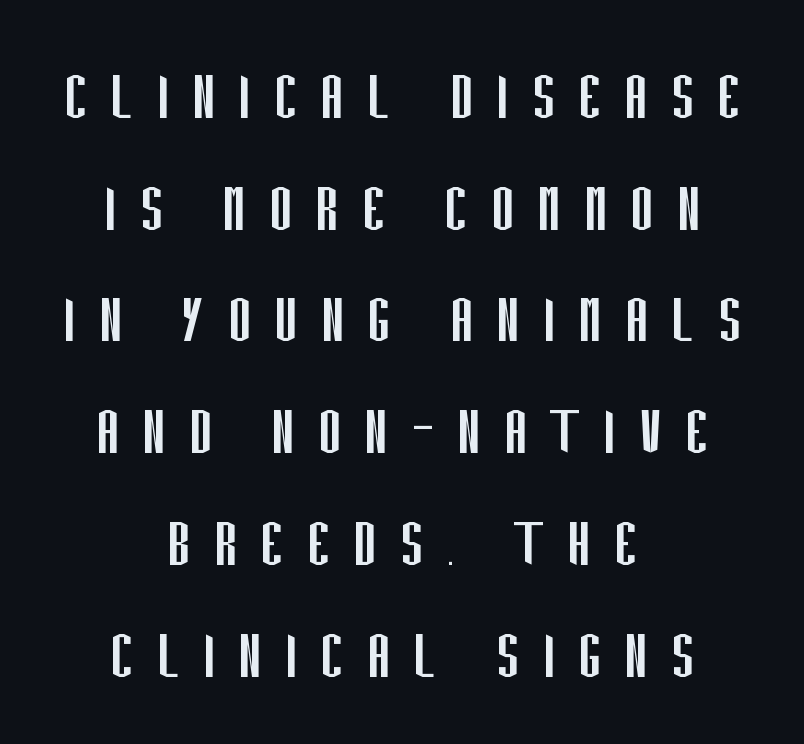
Q: Is the text bold? A: No.
Q: Is the text italic (slanted)? A: No, it is upright.
Q: Is the typeface a serif or a sans-serif typeface? A: Sans-serif.
Q: Is the text underlined? A: No.
Q: How is the paragraph aligned? A: Centered.
Q: Is the spacing between letters normal or unusually wide? A: Unusually wide.
Q: Is the spacing between lines tight, normal or loose? A: Normal.
Q: Width (condensed, normal, or wide)? A: Condensed.
Q: Stroke contrast? A: Low.
Q: x-height? A: Large.
Q: Monospaced? A: No.
